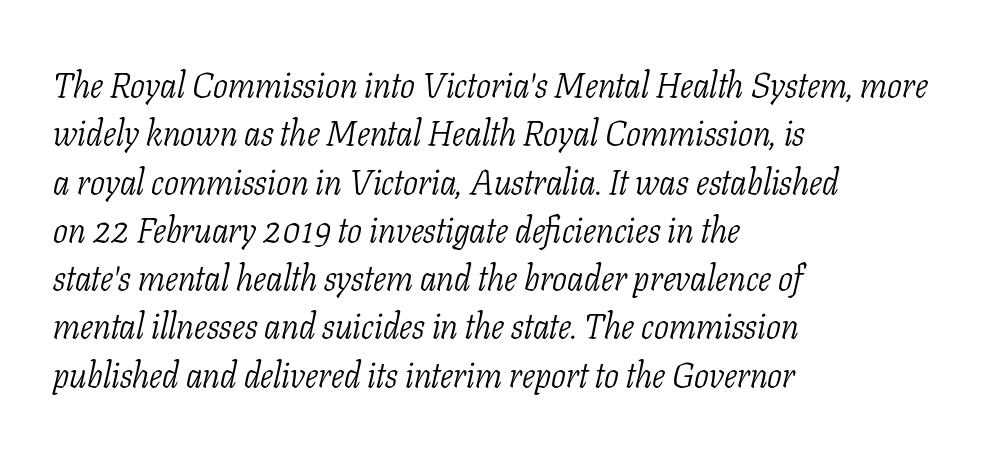
In terms of letterform style, serifs are clearly present. The paragraph shown leans on its left margin. Weight: in the light-to-regular range. The face used here is proportionally spaced, like ordinary book or web type. Honestly, the letter spacing is just normal — you wouldn't notice it.
